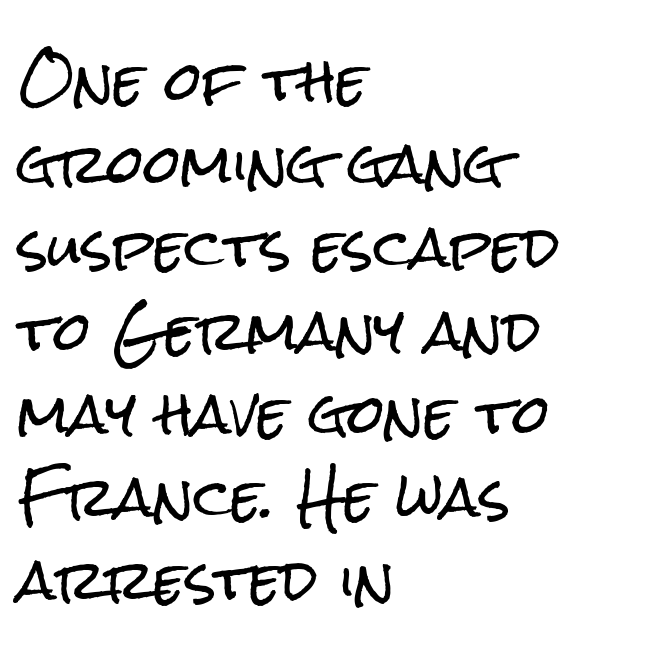
{"serif": "no", "italic": "no", "width": "condensed", "stroke_contrast": "low", "x_height": "medium", "monospaced": "no", "underline": "no", "align": "left", "line_spacing": "normal", "line_spacing_ratio": 1.57, "letter_spacing": "normal", "letter_spacing_em": 0.0, "glyph_px": 53}
